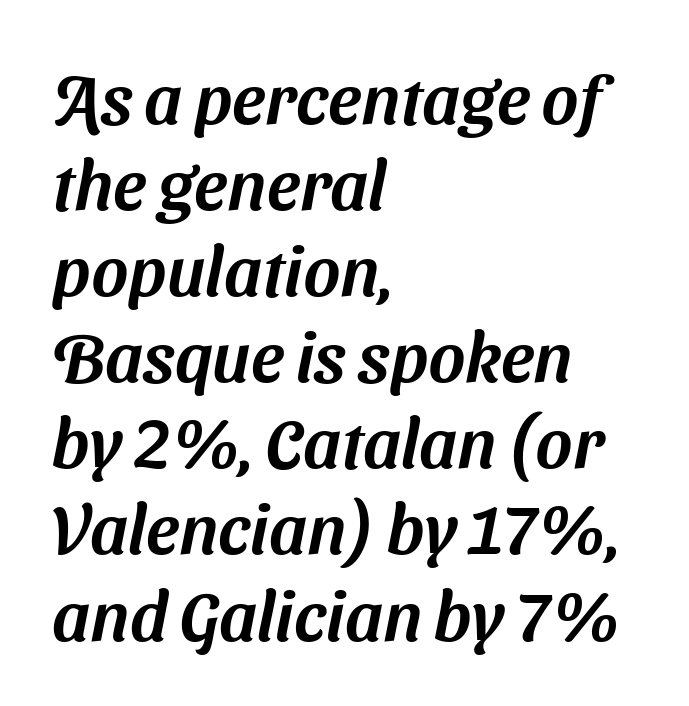
The image shows 70 px sans-serif type; set left-aligned, line spacing 1.23x, normal letter spacing, not underlined; medium stroke contrast and a medium x-height.
